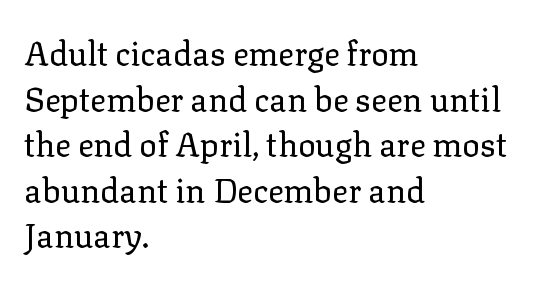
Do the characters align in a grid? No, the font is proportional. Vertically, the passage feels balanced, rows spaced as you'd expect. Nope, not italic — everything's standing straight. Unmarked baselines from the first word to the last.
